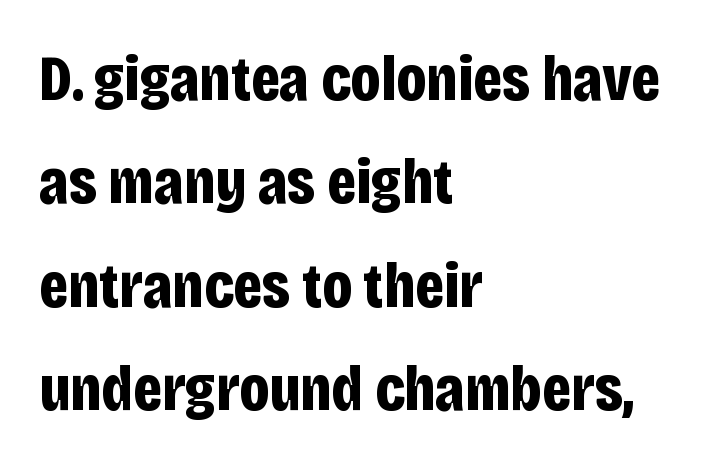
Q: Is the text bold? A: Yes.
Q: Is the text italic (slanted)? A: No, it is upright.
Q: Is the typeface a serif or a sans-serif typeface? A: Sans-serif.
Q: Is the text underlined? A: No.
Q: How is the paragraph aligned? A: Left-aligned.
Q: Is the spacing between letters normal or unusually wide? A: Normal.
Q: Is the spacing between lines tight, normal or loose? A: Normal.
Q: Width (condensed, normal, or wide)? A: Condensed.
Q: Stroke contrast? A: Low.
Q: x-height? A: Large.
Q: Monospaced? A: No.
